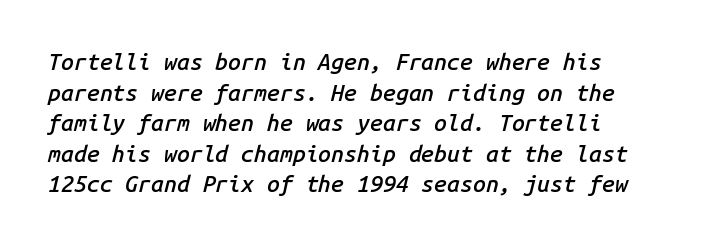
{"italic": "yes", "lean": "right", "slant_degrees": 14, "bold": "semi", "underline": "no", "line_spacing": "normal", "line_spacing_ratio": 1.33, "letter_spacing": "normal", "letter_spacing_em": 0.0, "glyph_px": 23}
